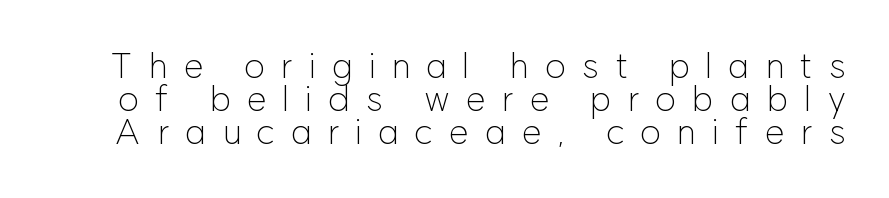
{"serif": "no", "italic": "no", "bold": "no", "weight": "light", "width": "normal", "stroke_contrast": "low", "x_height": "medium", "monospaced": "no", "underline": "no", "line_spacing": "tight", "line_spacing_ratio": 0.95, "letter_spacing": "wide", "letter_spacing_em": 0.47, "glyph_px": 35}
